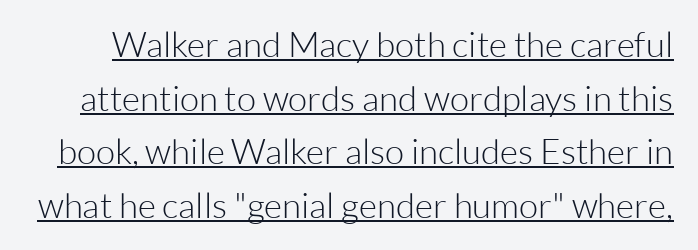
The image shows 35 px light sans-serif type, upright; set normal line spacing (1.53x), normal letter spacing, underlined; low stroke contrast and a medium x-height.
